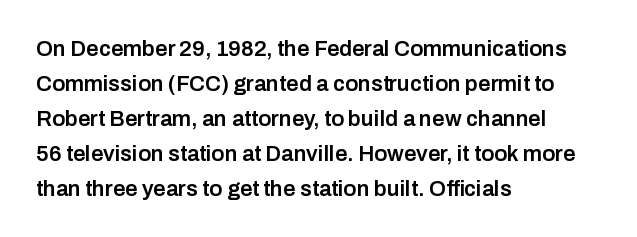
{"italic": "no", "bold": "semi", "underline": "no", "align": "left", "line_spacing": "normal", "line_spacing_ratio": 1.59, "letter_spacing": "normal", "letter_spacing_em": 0.0, "glyph_px": 22}
